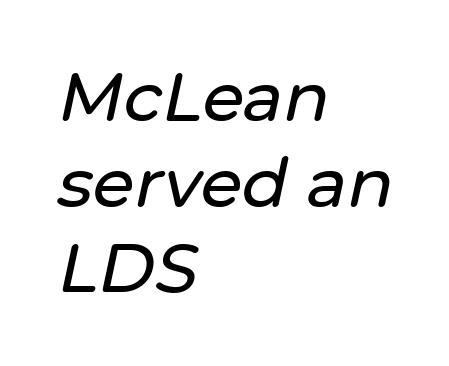
The image shows 68 px text type, italic (leaning right); set left-aligned, normal line spacing (1.26x), normal letter spacing, not underlined; low stroke contrast and a medium x-height.
